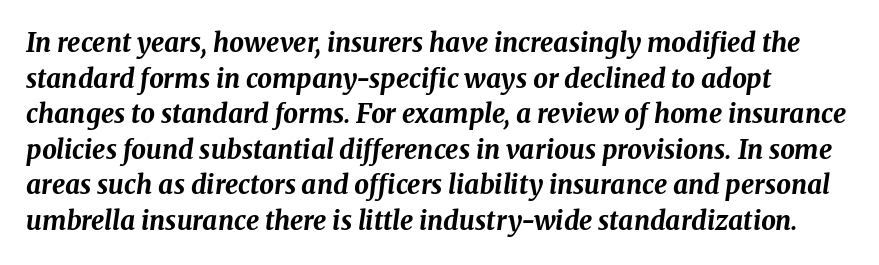
The image shows 26 px bold type, italic (leaning right); set normal line spacing (1.37x), normal letter spacing, not underlined.
